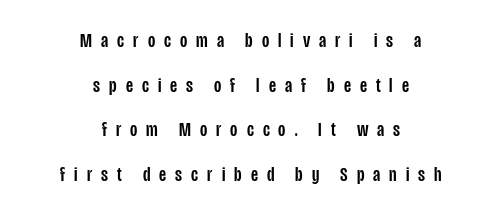
Q: Is the text italic (slanted)? A: No, it is upright.
Q: Is the text underlined? A: No.
Q: How is the paragraph aligned? A: Centered.
Q: Is the spacing between letters normal or unusually wide? A: Unusually wide.
Q: Is the spacing between lines tight, normal or loose? A: Loose.
